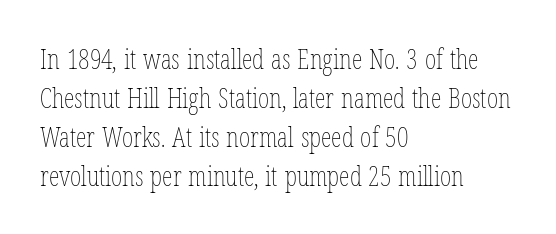
Q: Is the text bold? A: No.
Q: Is the text italic (slanted)? A: No, it is upright.
Q: Is the text underlined? A: No.
Q: How is the paragraph aligned? A: Left-aligned.
Q: Is the spacing between letters normal or unusually wide? A: Normal.
Q: Is the spacing between lines tight, normal or loose? A: Normal.
